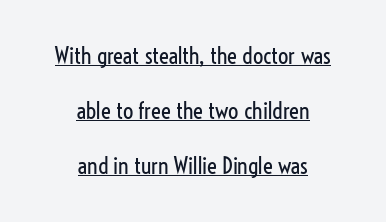
Caption: lettering with a line underneath. Think standard paragraph weight, or any step lighter than that. The block of text is sparse from top to bottom, with ample space between rows. Posture: straight, roman, zero tilt. Does extra space separate the letters? No, they use regular spacing.
